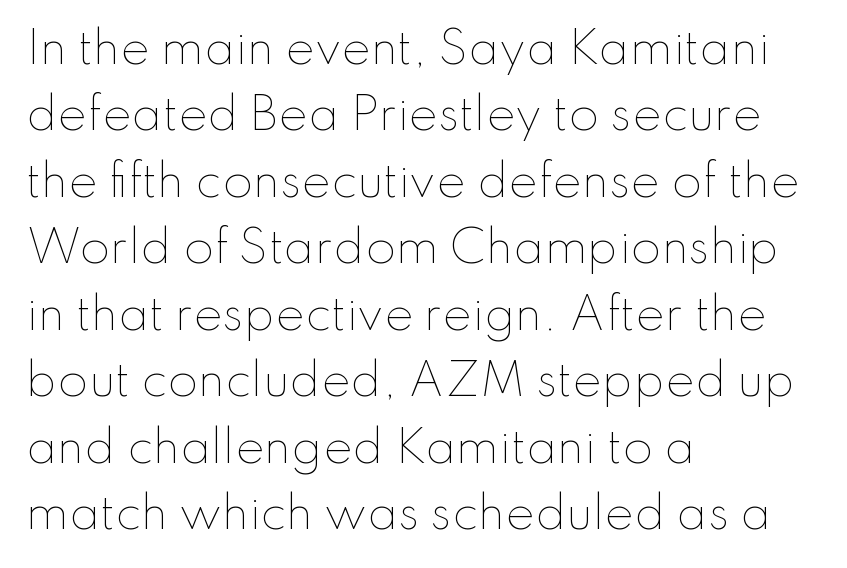
The image shows 44 px thin type, upright; set left-aligned, normal line spacing (1.51x), normal letter spacing, not underlined; low stroke contrast and a small x-height.
